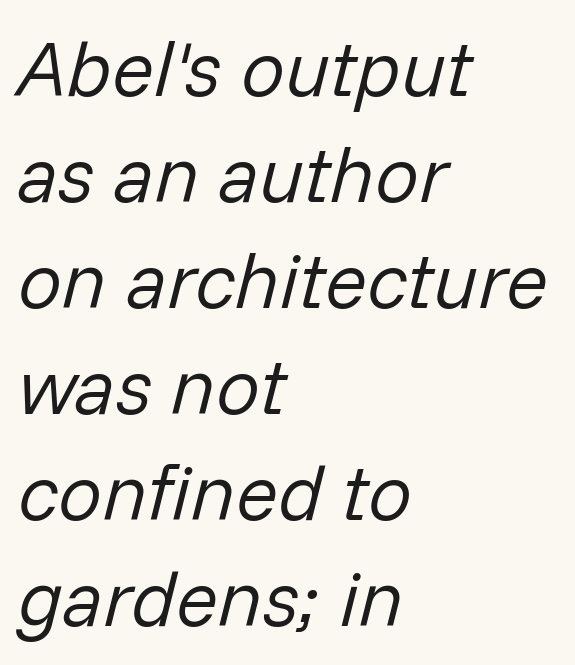
The glyphs are unaccompanied by any horizontal stroke below them. Nothing heavy about these letters — not bold at all. Standard letterfit; no display-style spreading of the glyphs. Posture: slanted. Line beginnings align vertically; line endings do not. The face used here is proportionally spaced, like ordinary book or web type.
